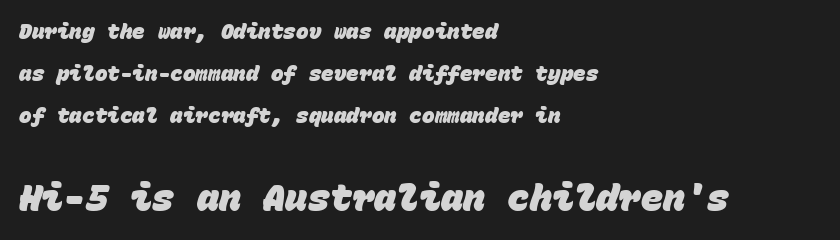
The image shows 37 px heavy sans-serif type, monospaced; set left-aligned, loose line spacing (2.0x), normal letter spacing, not underlined; the second (bottom) block is 1.76x larger; low stroke contrast and a large x-height.
